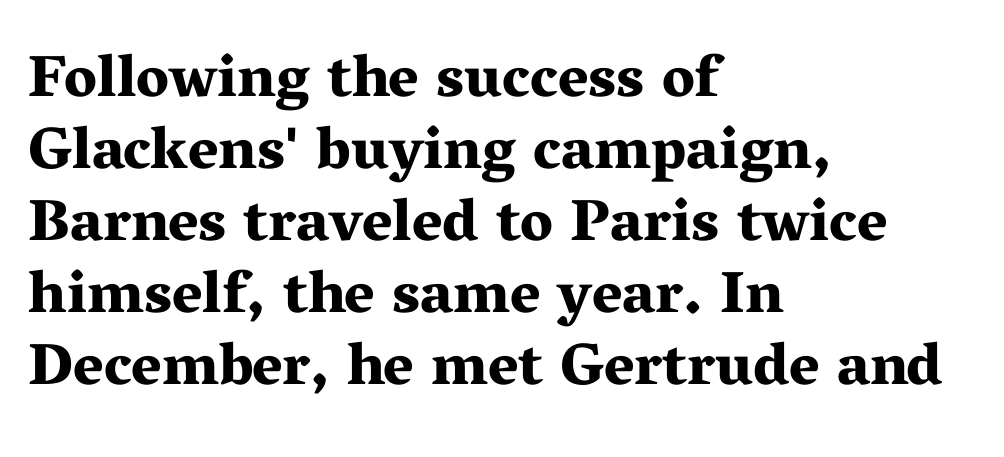
Q: Is the text bold? A: Yes.
Q: Is the text italic (slanted)? A: No, it is upright.
Q: Is the typeface a serif or a sans-serif typeface? A: Serif.
Q: Is the text underlined? A: No.
Q: How is the paragraph aligned? A: Left-aligned.
Q: Is the spacing between letters normal or unusually wide? A: Normal.
Q: Width (condensed, normal, or wide)? A: Wide.
Q: Stroke contrast? A: Medium.
Q: x-height? A: Medium.
Q: Monospaced? A: No.
